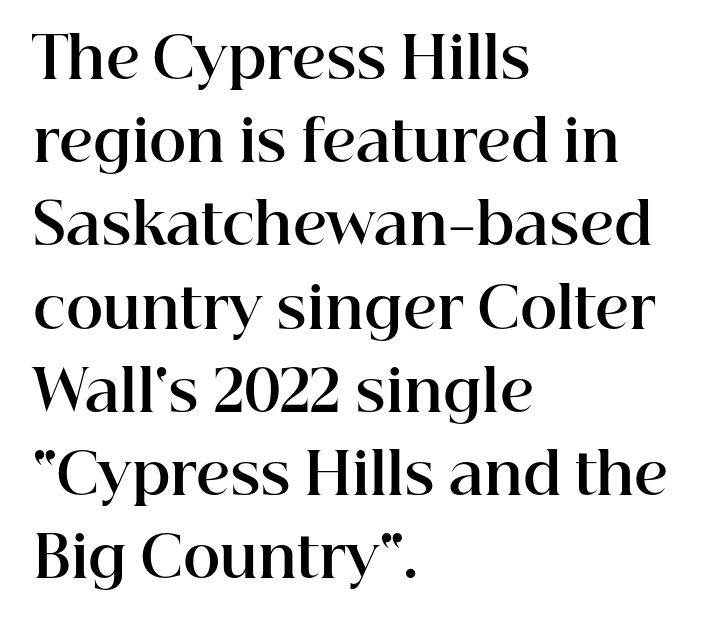
The image shows 57 px bold serif type, upright; set left-aligned, normal line spacing (1.46x), normal letter spacing, not underlined; high stroke contrast and a medium x-height.
